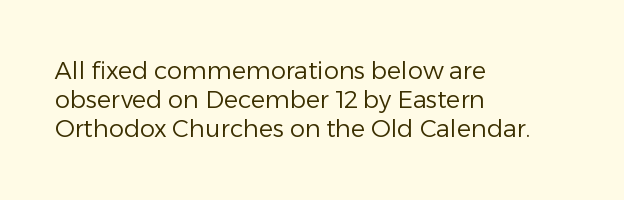
The strokes carry an ordinary text weight at most. Default kerning and tracking; the words read as compact shapes. The gap between lines stays unmarked. Does the lettering tilt? It doesn't — this is upright.
